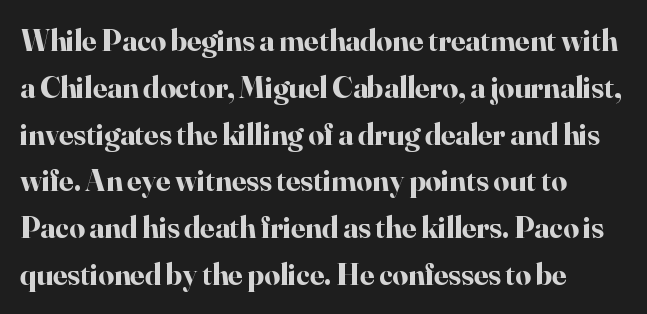
{"serif": "yes", "italic": "no", "bold": "yes", "weight": "bold", "width": "normal", "stroke_contrast": "high", "x_height": "small", "monospaced": "no", "underline": "no", "align": "left", "line_spacing": "normal", "line_spacing_ratio": 1.51, "letter_spacing": "normal", "letter_spacing_em": 0.0, "glyph_px": 31}
